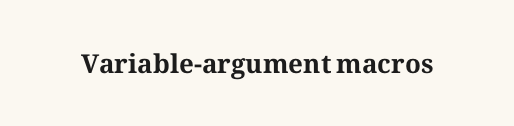
Only glyphs here, with clear space below each row. Rendered with straight, roman letterforms. The glyphs have the mass of a bold cut. Observe the ordinary spacing: letters are neighbours, not strangers.
